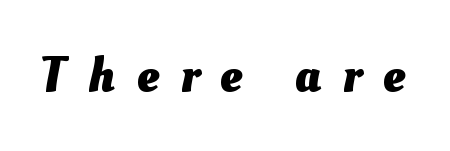
The image shows 49 px heavy type; set unusually wide letter spacing (+0.44 em), not underlined; medium stroke contrast and a small x-height.
